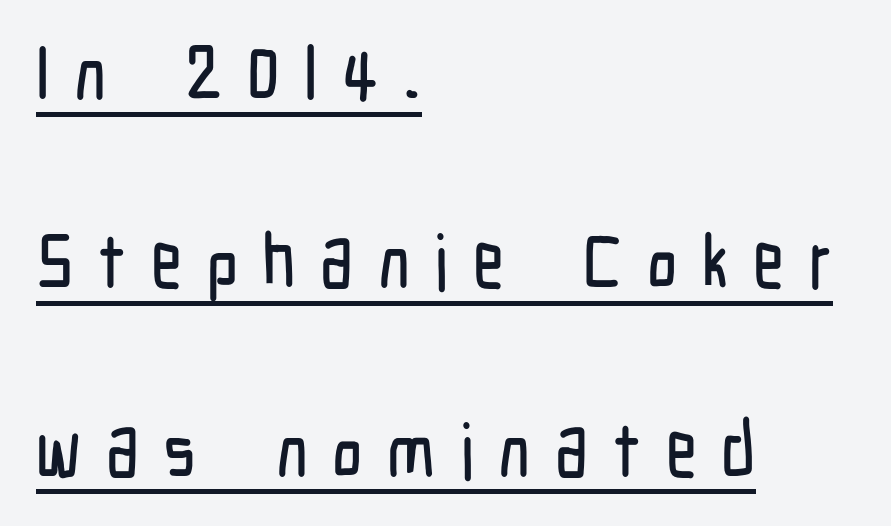
Words appear elongated and porous because spacing is wide. Is this a fixed-width face? No — the glyphs have proportional, varying widths. The type sits square on the baseline with zero lean. The rendering shows plain stroke endings on the letterforms — a sans-serif design. Descenders here cross a horizontal rule under the line.
